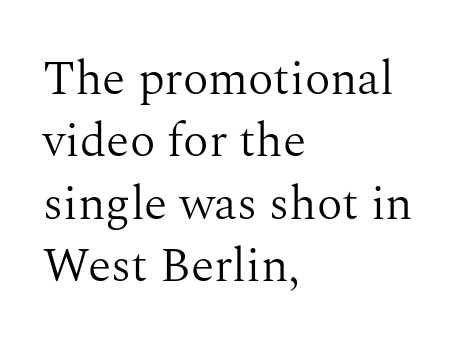
{"serif": "yes", "italic": "no", "bold": "no", "weight": "light", "width": "normal", "stroke_contrast": "medium", "x_height": "medium", "monospaced": "no", "underline": "no", "align": "left", "line_spacing": "normal", "line_spacing_ratio": 1.3, "letter_spacing": "normal", "letter_spacing_em": 0.0, "glyph_px": 48}
